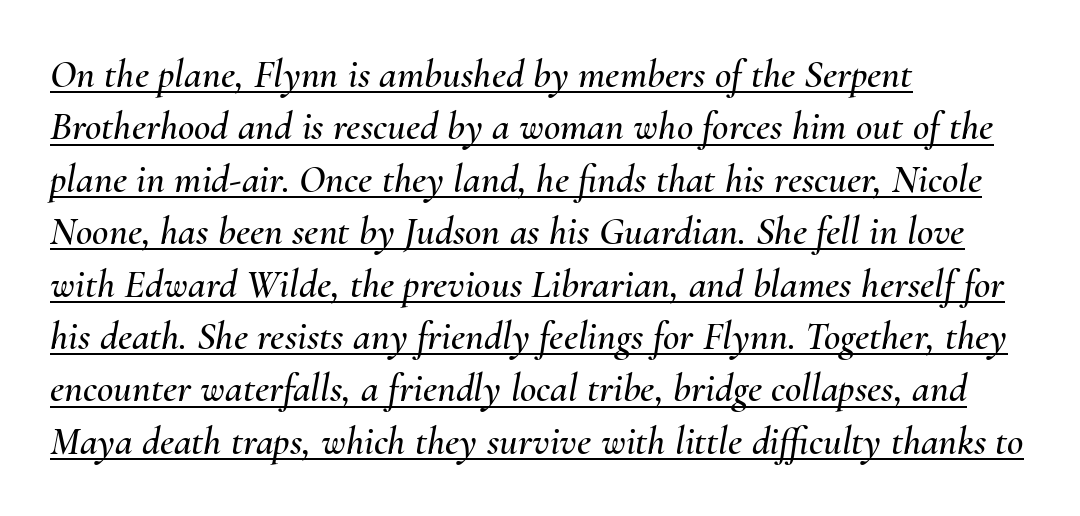
This rendering features underlined lettering. Quick note: interline space is typical. Short and long lines alike share a common starting point at left. The passage shown is typed in a proportional face where columns would drift. Does the lettering tilt? It does — this is italic.
